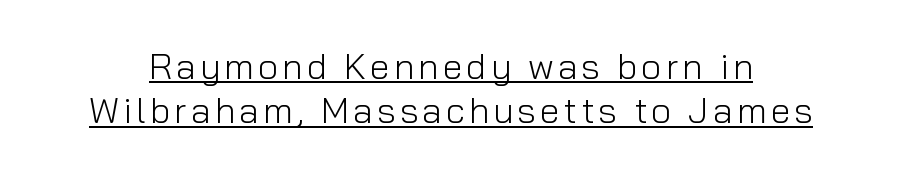
{"serif": "no", "italic": "no", "bold": "no", "weight": "light", "width": "normal", "stroke_contrast": "low", "x_height": "medium", "monospaced": "no", "underline": "yes", "line_spacing_ratio": 1.23, "glyph_px": 36}
